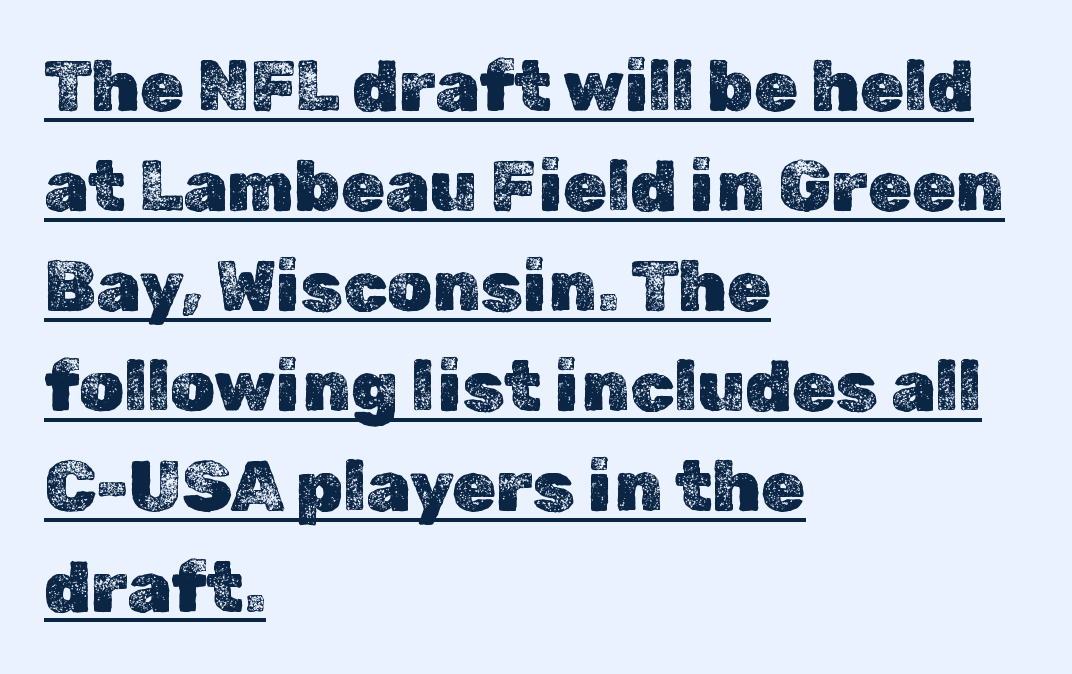
Q: Is the text italic (slanted)? A: No, it is upright.
Q: Is the text underlined? A: Yes.
Q: How is the paragraph aligned? A: Left-aligned.
Q: Is the spacing between letters normal or unusually wide? A: Normal.
Q: Is the spacing between lines tight, normal or loose? A: Normal.
Q: Width (condensed, normal, or wide)? A: Normal.
Q: x-height? A: Medium.
Q: Monospaced? A: No.
